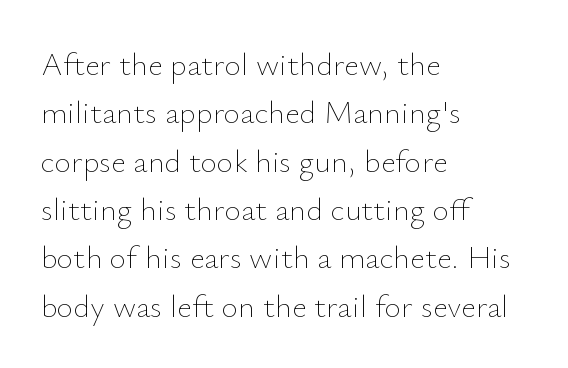
The image shows 32 px thin type, upright; set left-aligned, normal line spacing (1.51x), normal letter spacing, not underlined; low stroke contrast and a small x-height.
